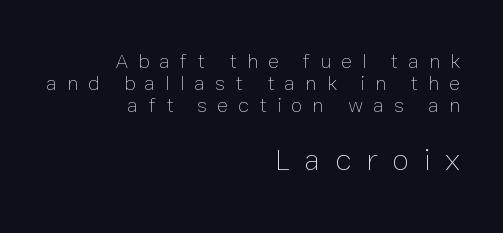
Q: Is the text bold? A: No.
Q: Is the text italic (slanted)? A: No, it is upright.
Q: Is the text underlined? A: No.
Q: How is the paragraph aligned? A: Right-aligned.
Q: Is the spacing between letters normal or unusually wide? A: Unusually wide.
Q: Is the spacing between lines tight, normal or loose? A: Tight.
Q: Which block of text is set in a larger size, the first (top) or the second (bottom)? A: The second (bottom) one.
Q: Width (condensed, normal, or wide)? A: Normal.
Q: Stroke contrast? A: Low.
Q: x-height? A: Medium.
Q: Monospaced? A: No.
